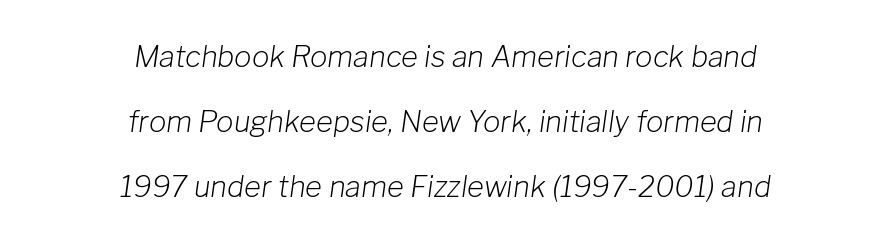
The image shows 29 px light type, italic (leaning right); set centered, loose line spacing (2.24x), normal letter spacing, not underlined; low stroke contrast and a medium x-height.
